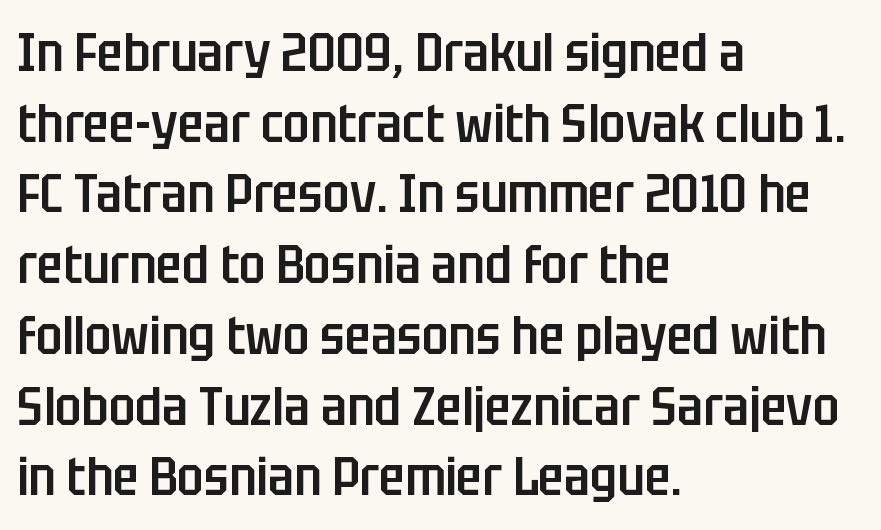
Q: Is the text bold? A: Semi-bold.
Q: Is the text italic (slanted)? A: No, it is upright.
Q: Is the typeface a serif or a sans-serif typeface? A: Sans-serif.
Q: Is the text underlined? A: No.
Q: How is the paragraph aligned? A: Left-aligned.
Q: Is the spacing between letters normal or unusually wide? A: Normal.
Q: Is the spacing between lines tight, normal or loose? A: Normal.
Q: Width (condensed, normal, or wide)? A: Condensed.
Q: Stroke contrast? A: Low.
Q: x-height? A: Large.
Q: Monospaced? A: No.
